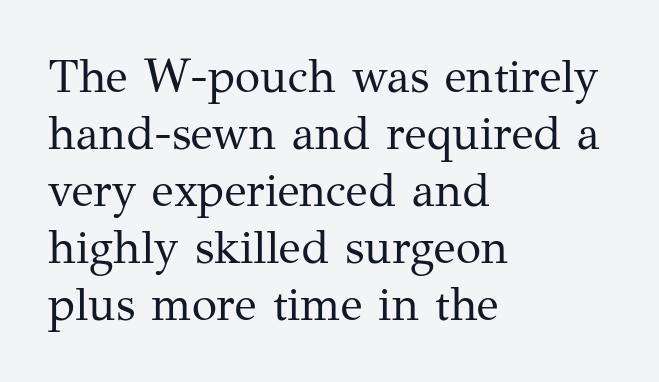
The image shows 46 px regular-weight serif type, upright; set left-aligned, line spacing 1.24x, normal letter spacing, not underlined; medium stroke contrast and a medium x-height.
